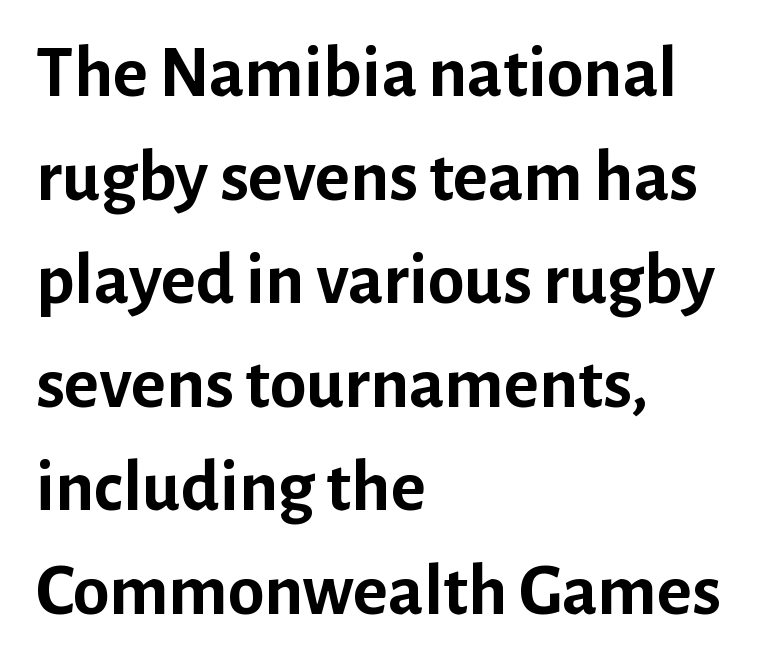
Notice how descenders clear the ascenders below comfortably — that's standard leading. The horizontal fit of the characters is conventional and even. The paragraph shown leans on its left margin. The passage shown is typed in a proportional face where columns would drift. The rendering shows plain stroke endings on the letterforms — a sans-serif design.
